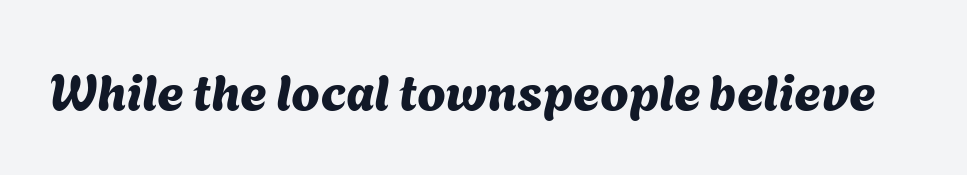
{"serif": "no", "width": "normal", "stroke_contrast": "medium", "x_height": "medium", "monospaced": "no", "underline": "no", "letter_spacing": "normal", "letter_spacing_em": 0.0, "glyph_px": 51}
